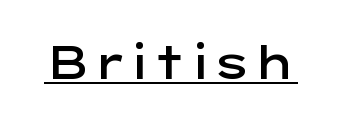
The image shows 46 px semibold, wide sans-serif type, upright; set normal letter spacing, underlined; low stroke contrast and a medium x-height.
